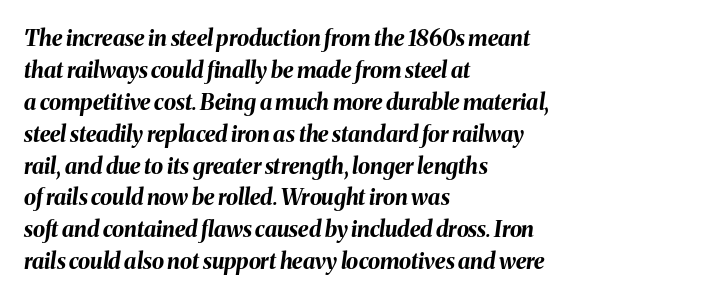
{"italic": "yes", "lean": "right", "slant_degrees": 8, "bold": "yes", "underline": "no", "align": "left", "line_spacing": "normal", "line_spacing_ratio": 1.45, "letter_spacing": "normal", "letter_spacing_em": 0.0, "glyph_px": 22}
